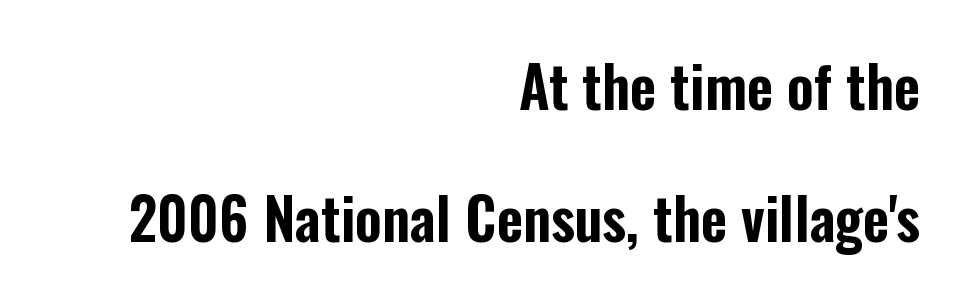
Q: Is the text italic (slanted)? A: No, it is upright.
Q: Is the typeface a serif or a sans-serif typeface? A: Sans-serif.
Q: Is the text underlined? A: No.
Q: How is the paragraph aligned? A: Right-aligned.
Q: Is the spacing between letters normal or unusually wide? A: Normal.
Q: Is the spacing between lines tight, normal or loose? A: Loose.
Q: Width (condensed, normal, or wide)? A: Condensed.
Q: Stroke contrast? A: Low.
Q: x-height? A: Medium.
Q: Monospaced? A: No.
